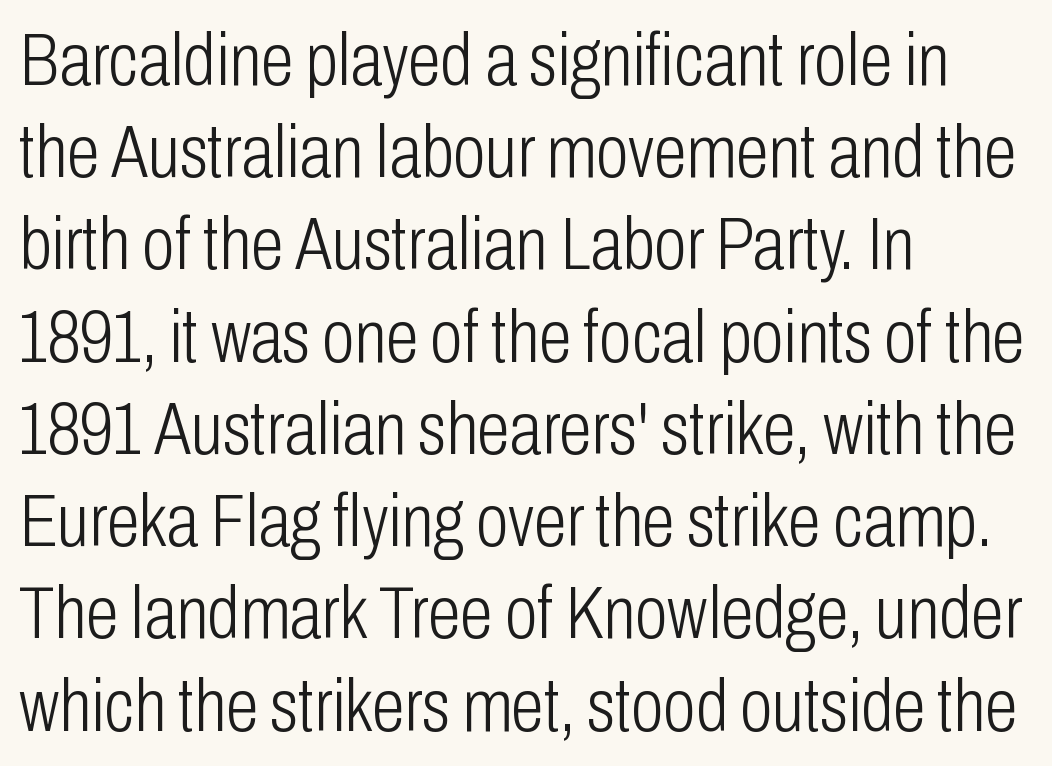
{"serif": "no", "italic": "no", "bold": "no", "weight": "light", "width": "condensed", "stroke_contrast": "low", "x_height": "medium", "monospaced": "no", "underline": "no", "align": "left", "line_spacing_ratio": 1.23, "letter_spacing": "normal", "letter_spacing_em": 0.0, "glyph_px": 75}
